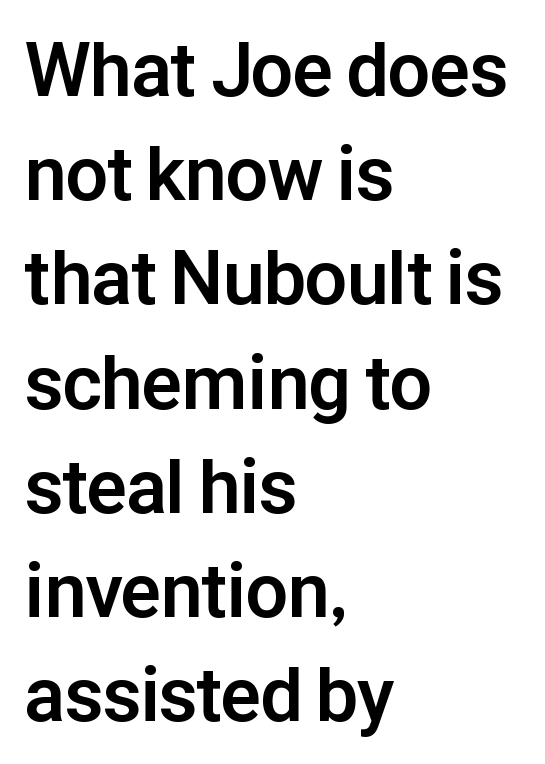
The image shows 75 px bold sans-serif type, upright; set left-aligned, normal line spacing (1.39x), normal letter spacing, not underlined; low stroke contrast and a medium x-height.
